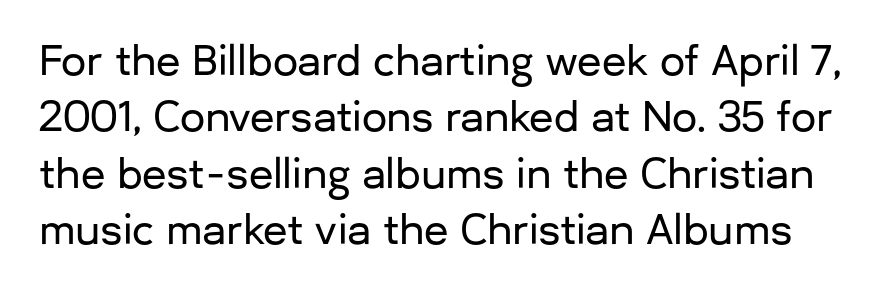
{"serif": "no", "italic": "no", "width": "normal", "stroke_contrast": "low", "x_height": "medium", "monospaced": "no", "underline": "no", "line_spacing": "normal", "line_spacing_ratio": 1.41, "letter_spacing": "normal", "letter_spacing_em": 0.0, "glyph_px": 40}
